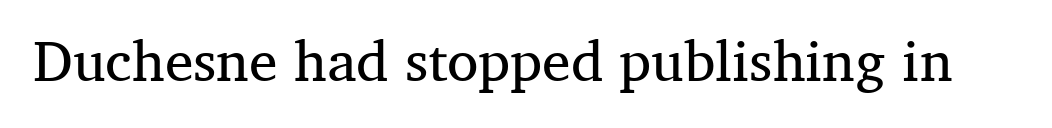
Lines of text with bare space underneath. Note the varied advance widths — an 'i' is clearly narrower than an 'm'. Examine the stroke ends and you'll spot serifs. Posture: vertical. Between one letter and the next there's only the usual sliver of space.
